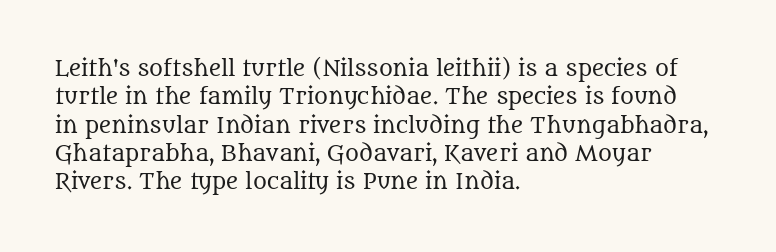
{"italic": "no", "bold": "no", "underline": "no", "align": "left", "line_spacing": "normal", "line_spacing_ratio": 1.35, "letter_spacing": "normal", "letter_spacing_em": 0.0, "glyph_px": 21}
